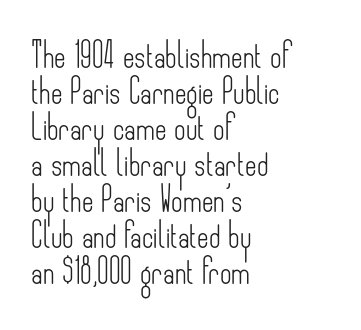
The rendering anchors every line to the left-hand side. Words appear dense and cohesive because spacing is normal. Does the leading feel generous? No, just average. A quiet, ordinary-to-light weight characterises the typeface.
